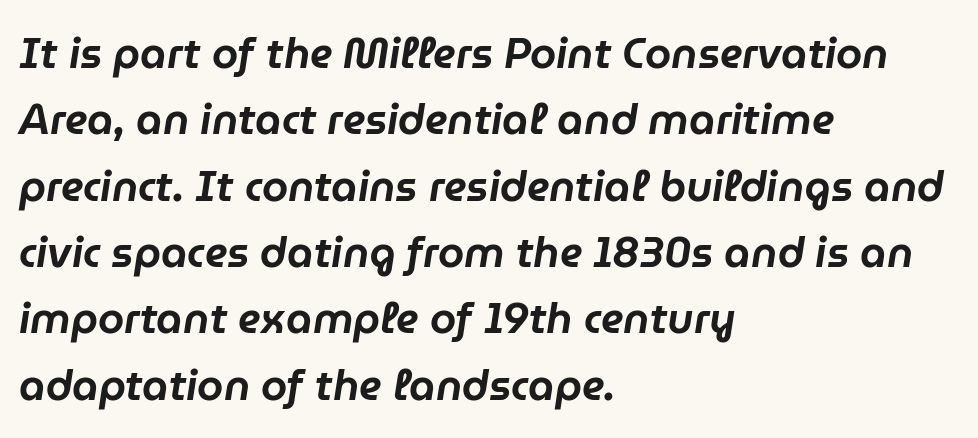
The image shows 42 px text type, italic (leaning right); set left-aligned, normal line spacing (1.58x), normal letter spacing, not underlined; low stroke contrast and a medium x-height.
